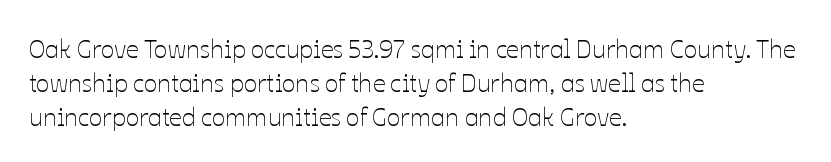
{"italic": "no", "bold": "no", "underline": "no", "align": "left", "line_spacing": "normal", "line_spacing_ratio": 1.36, "letter_spacing": "normal", "letter_spacing_em": 0.0, "glyph_px": 25}
